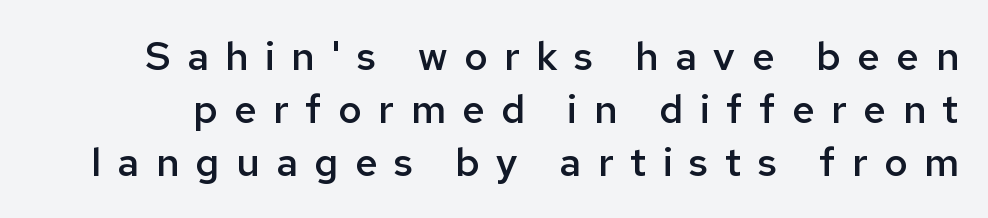
The image shows 40 px semibold sans-serif type, upright; set normal line spacing (1.32x), unusually wide letter spacing (+0.41 em), not underlined; low stroke contrast and a medium x-height.
